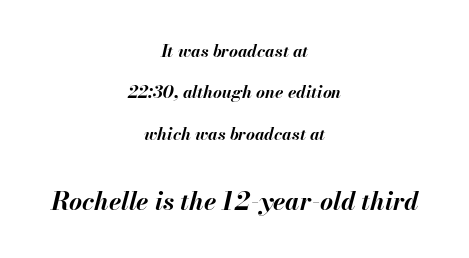
Q: Is the text bold? A: Yes.
Q: Is the text italic (slanted)? A: Yes, it leans right by about 13 degrees.
Q: Is the text underlined? A: No.
Q: How is the paragraph aligned? A: Centered.
Q: Is the spacing between letters normal or unusually wide? A: Normal.
Q: Is the spacing between lines tight, normal or loose? A: Loose.
Q: Which block of text is set in a larger size, the first (top) or the second (bottom)? A: The second (bottom) one.
